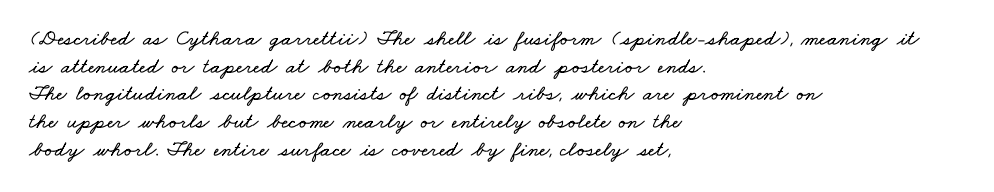
The image shows 22 px text type; set left-aligned, normal line spacing (1.26x), normal letter spacing, not underlined.
